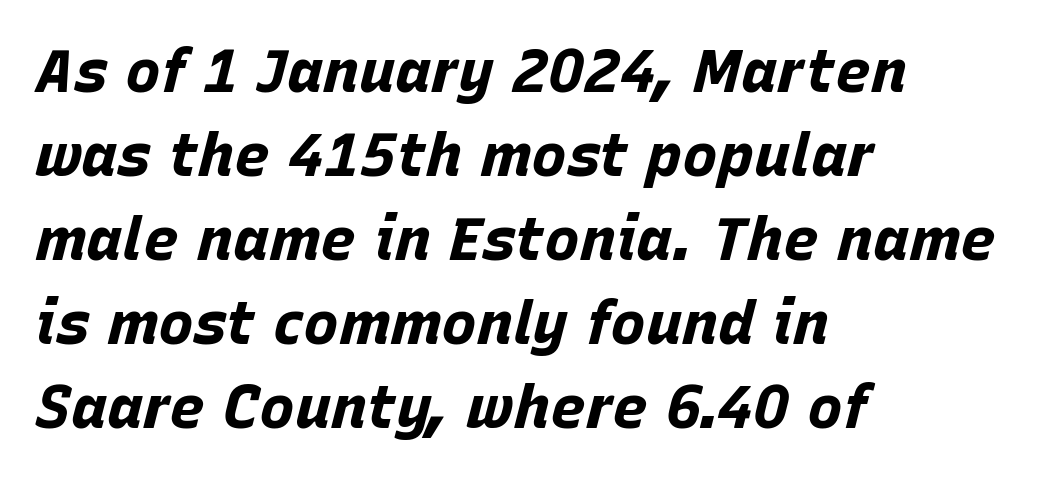
Q: Is the text bold? A: Yes.
Q: Is the text italic (slanted)? A: Yes, it leans right by about 15 degrees.
Q: Is the text underlined? A: No.
Q: How is the paragraph aligned? A: Left-aligned.
Q: Is the spacing between letters normal or unusually wide? A: Normal.
Q: Is the spacing between lines tight, normal or loose? A: Normal.
Q: Width (condensed, normal, or wide)? A: Normal.
Q: Stroke contrast? A: Low.
Q: x-height? A: Large.
Q: Monospaced? A: No.
